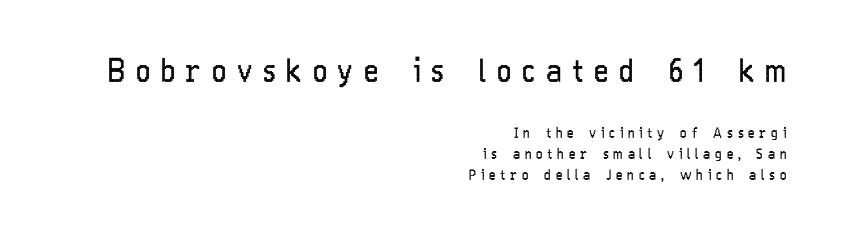
The image shows 31 px regular-weight, condensed sans-serif type, upright; set right-aligned, normal line spacing (1.47x), unusually wide letter spacing (+0.34 em), not underlined; the first (top) block is 2.21x larger; low stroke contrast and a medium x-height.
